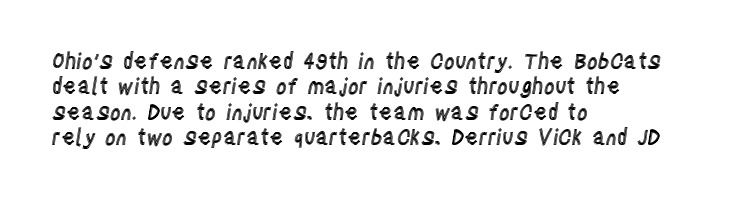
{"underline": "no", "align": "left", "line_spacing_ratio": 1.21, "letter_spacing": "normal", "letter_spacing_em": 0.0, "glyph_px": 21}
